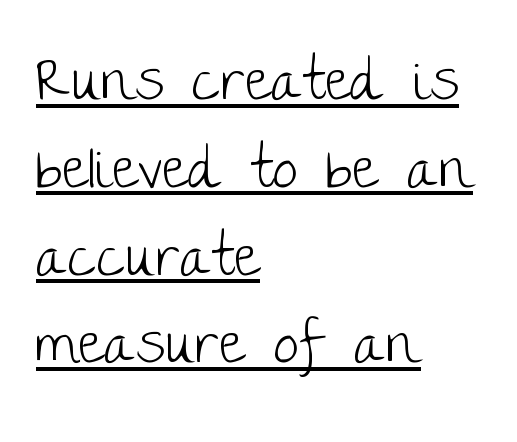
Q: Is the text bold? A: No.
Q: Is the text italic (slanted)? A: No, it is upright.
Q: Is the typeface a serif or a sans-serif typeface? A: Sans-serif.
Q: Is the text underlined? A: Yes.
Q: How is the paragraph aligned? A: Left-aligned.
Q: Is the spacing between letters normal or unusually wide? A: Normal.
Q: Is the spacing between lines tight, normal or loose? A: Normal.
Q: Width (condensed, normal, or wide)? A: Normal.
Q: Stroke contrast? A: Low.
Q: x-height? A: Large.
Q: Monospaced? A: No.
